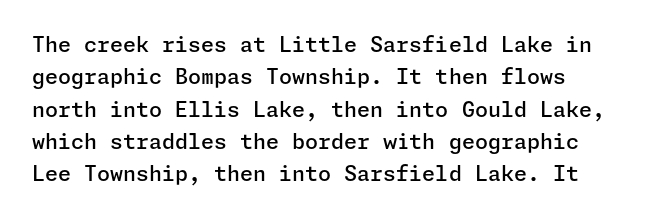
Q: Is the text bold? A: Semi-bold.
Q: Is the text italic (slanted)? A: No, it is upright.
Q: Is the text underlined? A: No.
Q: Is the spacing between letters normal or unusually wide? A: Normal.
Q: Is the spacing between lines tight, normal or loose? A: Normal.
